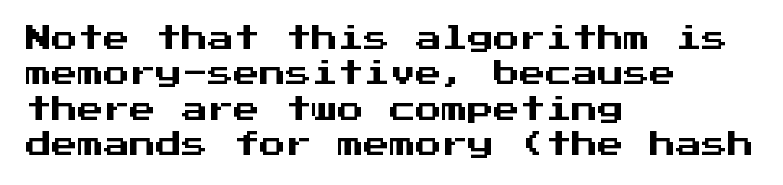
{"italic": "no", "underline": "no", "align": "left", "line_spacing": "normal", "line_spacing_ratio": 1.36, "letter_spacing": "normal", "letter_spacing_em": 0.0, "glyph_px": 26}
